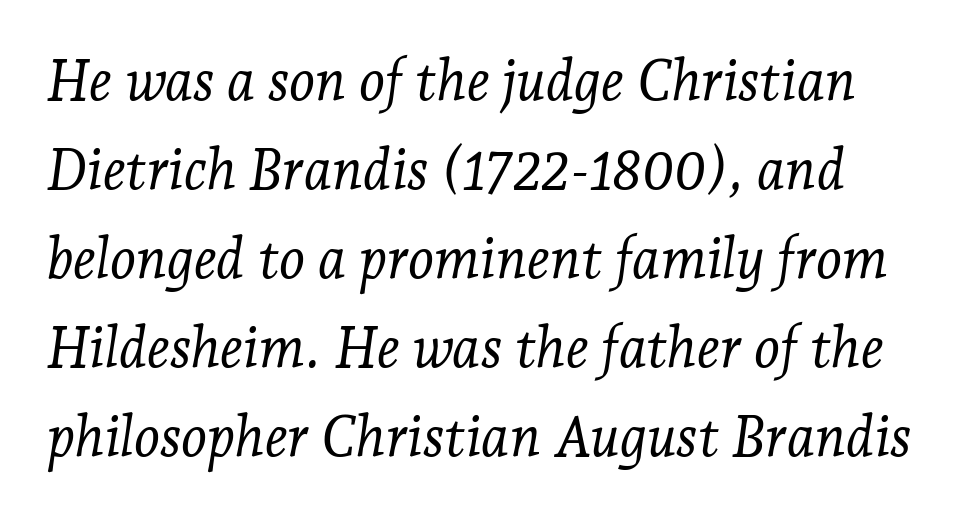
Q: Is the text bold? A: No.
Q: Is the text italic (slanted)? A: Yes, it leans right by about 7 degrees.
Q: Is the typeface a serif or a sans-serif typeface? A: Serif.
Q: Is the text underlined? A: No.
Q: Is the spacing between letters normal or unusually wide? A: Normal.
Q: Is the spacing between lines tight, normal or loose? A: Normal.
Q: Width (condensed, normal, or wide)? A: Normal.
Q: Stroke contrast? A: Low.
Q: x-height? A: Medium.
Q: Monospaced? A: No.
